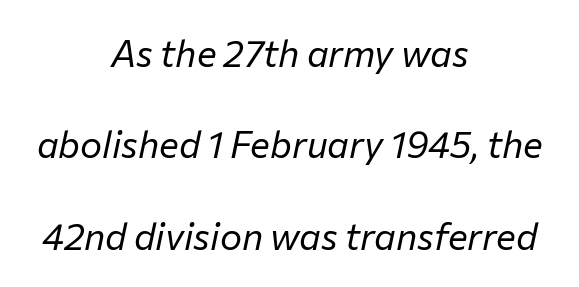
The image shows 37 px regular-weight type, italic (leaning right); set centered, loose line spacing (2.47x), normal letter spacing, not underlined; low stroke contrast and a medium x-height.
